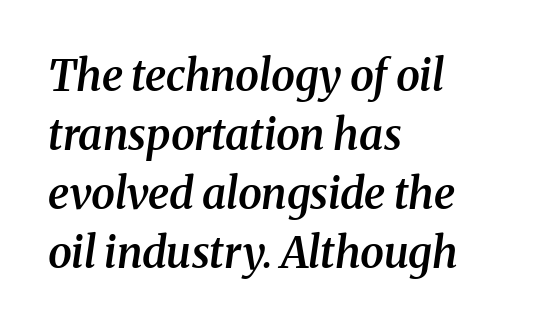
The image shows 43 px semibold serif type, italic (leaning right); set left-aligned, normal line spacing (1.37x), normal letter spacing, not underlined; medium stroke contrast and a medium x-height.
